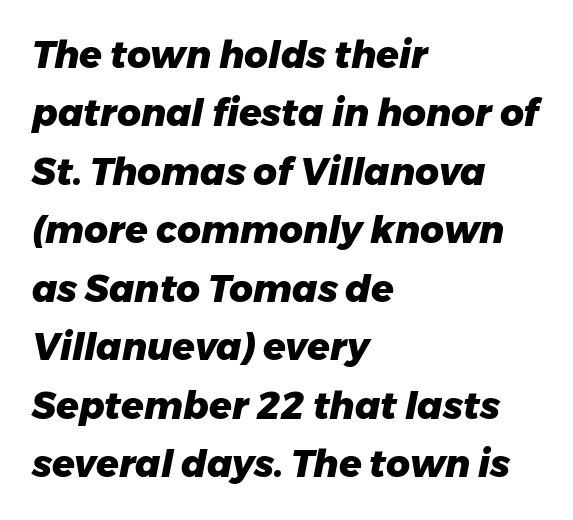
{"italic": "yes", "lean": "right", "slant_degrees": 11, "bold": "yes", "weight": "heavy", "width": "normal", "stroke_contrast": "low", "x_height": "medium", "monospaced": "no", "underline": "no", "align": "left", "line_spacing": "normal", "line_spacing_ratio": 1.58, "letter_spacing": "normal", "letter_spacing_em": 0.0, "glyph_px": 37}
